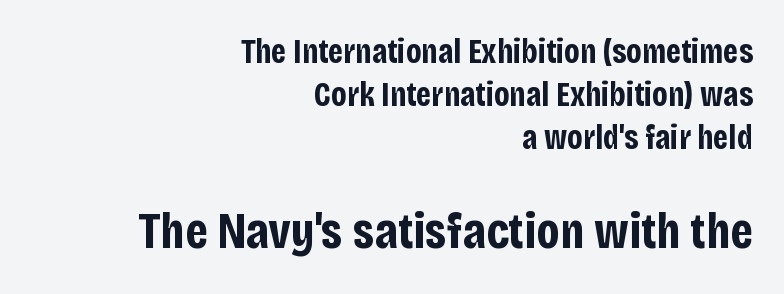
The image shows 51 px bold, condensed sans-serif type, upright; set right-aligned, normal line spacing (1.26x), normal letter spacing, not underlined; the second (bottom) block is 1.5x larger; low stroke contrast and a large x-height.
